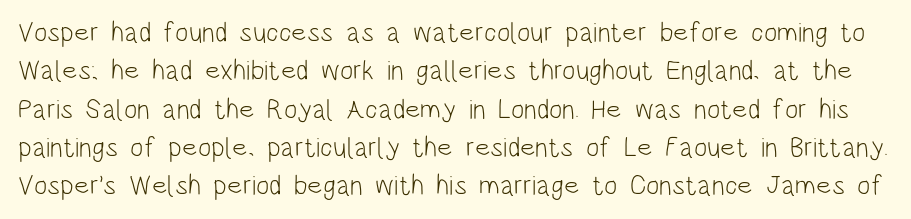
The image shows 28 px light, condensed sans-serif type, upright; set normal line spacing (1.37x), normal letter spacing, not underlined; low stroke contrast and a large x-height.
